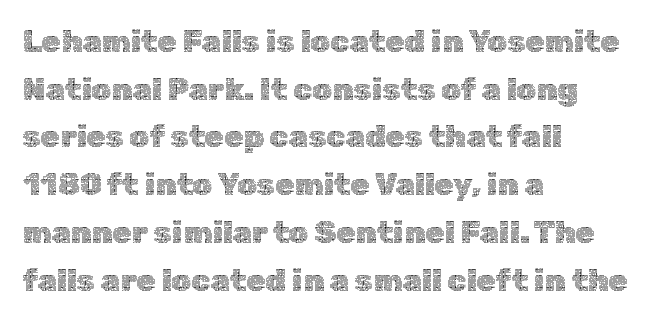
No word sits above an underline. This sample has the flowing, uneven cadence of proportional lettering. In CSS terms this would be text-align: left. How are the letters spaced? Ordinarily, with no added tracking. Summary of vertical rhythm: regular, with standard interline spacing.
